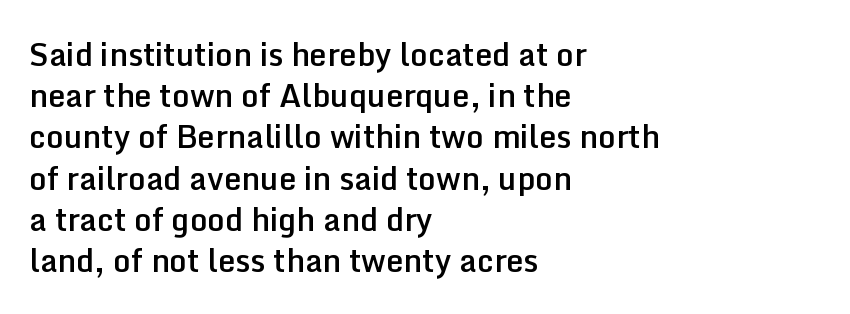
{"serif": "no", "italic": "no", "bold": "semi", "weight": "semibold", "width": "normal", "stroke_contrast": "low", "x_height": "medium", "monospaced": "no", "underline": "no", "align": "left", "line_spacing": "normal", "line_spacing_ratio": 1.33, "letter_spacing": "normal", "letter_spacing_em": 0.0, "glyph_px": 31}
